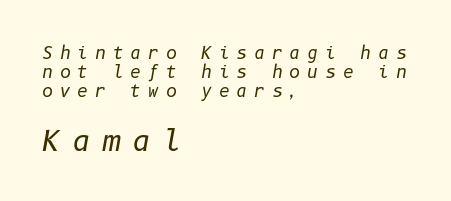
{"italic": "yes", "lean": "right", "slant_degrees": 10, "bold": "no", "weight": "regular", "width": "normal", "stroke_contrast": "low", "x_height": "medium", "underline": "no", "align": "left", "line_spacing": "tight", "line_spacing_ratio": 1.13, "letter_spacing": "wide", "letter_spacing_em": 0.39, "larger_block": "second", "size_ratio": 1.71, "glyph_px": 29}
